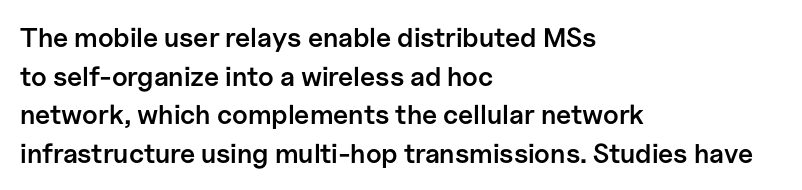
Q: Is the text bold? A: Semi-bold.
Q: Is the text italic (slanted)? A: No, it is upright.
Q: Is the text underlined? A: No.
Q: How is the paragraph aligned? A: Left-aligned.
Q: Is the spacing between letters normal or unusually wide? A: Normal.
Q: Is the spacing between lines tight, normal or loose? A: Normal.
